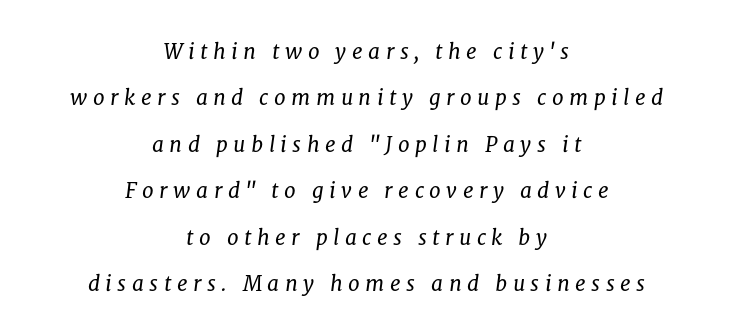
{"italic": "yes", "lean": "right", "slant_degrees": 8, "bold": "no", "underline": "no", "align": "center", "line_spacing": "loose", "line_spacing_ratio": 2.21, "letter_spacing": "wide", "letter_spacing_em": 0.26, "glyph_px": 21}
